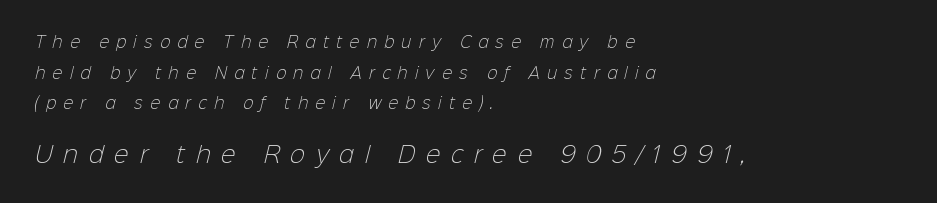
Q: Is the text bold? A: No.
Q: Is the text underlined? A: No.
Q: How is the paragraph aligned? A: Left-aligned.
Q: Is the spacing between letters normal or unusually wide? A: Unusually wide.
Q: Is the spacing between lines tight, normal or loose? A: Loose.
Q: Which block of text is set in a larger size, the first (top) or the second (bottom)? A: The second (bottom) one.
